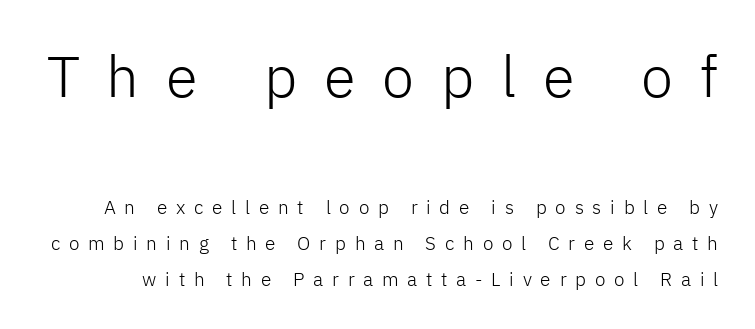
Q: Is the text bold? A: No.
Q: Is the text italic (slanted)? A: No, it is upright.
Q: Is the typeface a serif or a sans-serif typeface? A: Sans-serif.
Q: Is the text underlined? A: No.
Q: Is the spacing between letters normal or unusually wide? A: Unusually wide.
Q: Is the spacing between lines tight, normal or loose? A: Loose.
Q: Which block of text is set in a larger size, the first (top) or the second (bottom)? A: The first (top) one.
Q: Width (condensed, normal, or wide)? A: Normal.
Q: Stroke contrast? A: Low.
Q: x-height? A: Medium.
Q: Monospaced? A: No.
